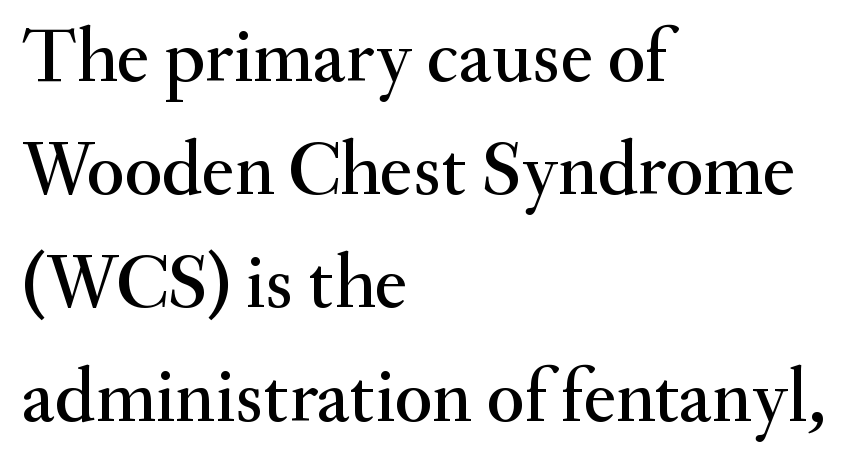
Q: Is the text italic (slanted)? A: No, it is upright.
Q: Is the typeface a serif or a sans-serif typeface? A: Serif.
Q: Is the text underlined? A: No.
Q: How is the paragraph aligned? A: Left-aligned.
Q: Is the spacing between letters normal or unusually wide? A: Normal.
Q: Is the spacing between lines tight, normal or loose? A: Normal.
Q: Width (condensed, normal, or wide)? A: Normal.
Q: Stroke contrast? A: Medium.
Q: x-height? A: Small.
Q: Monospaced? A: No.
